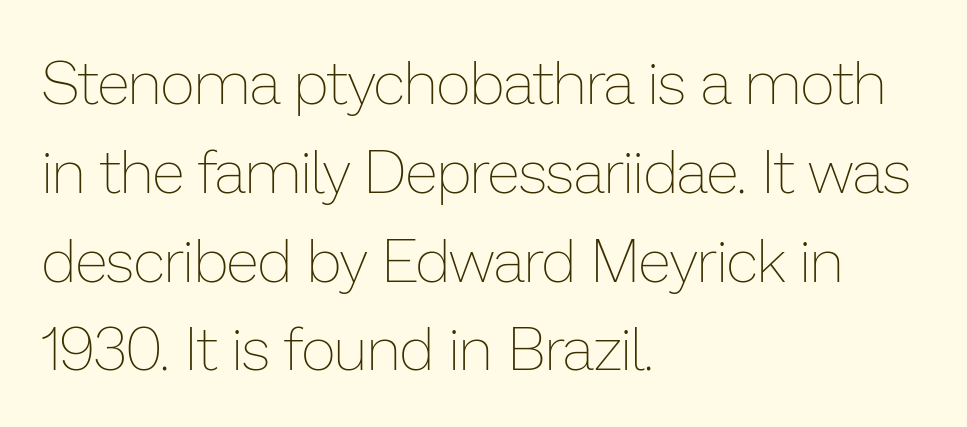
The image shows 60 px thin type, upright; set left-aligned, normal line spacing (1.48x), normal letter spacing, not underlined; low stroke contrast and a medium x-height.
